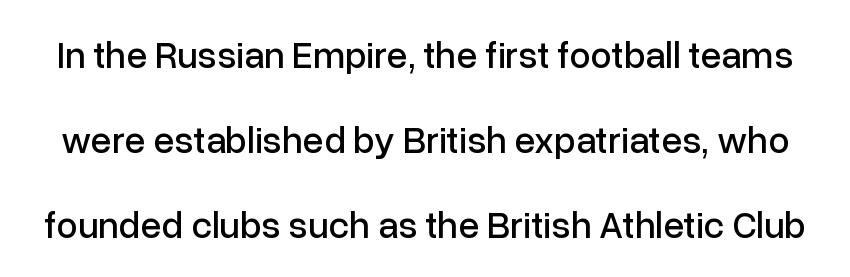
Baseline-to-baseline distance is far greater than the letter height. The words here are not underlined. Each letter keeps its own natural width here, so spacing adapts to shape. This sample uses a sans-serif face. Caption: standard tracking, unaltered.
